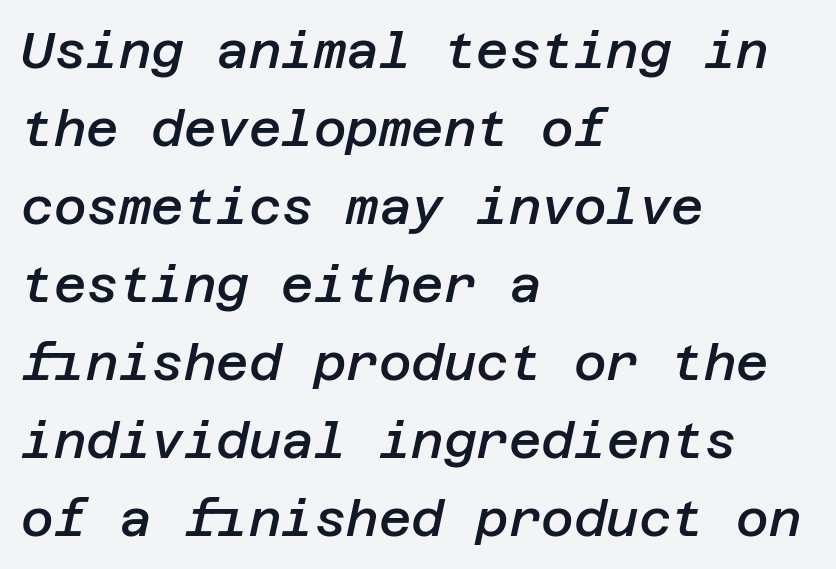
{"italic": "yes", "lean": "right", "slant_degrees": 12, "bold": "semi", "weight": "semibold", "width": "normal", "stroke_contrast": "low", "x_height": "large", "underline": "no", "align": "left", "line_spacing": "normal", "line_spacing_ratio": 1.56, "letter_spacing": "normal", "letter_spacing_em": 0.0, "glyph_px": 50}
